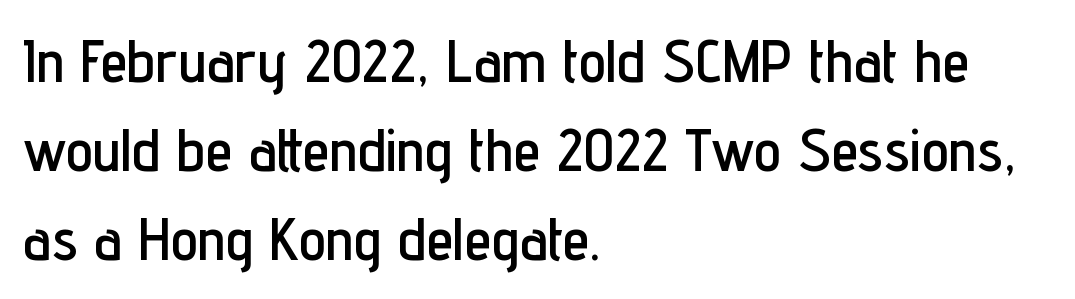
The image shows 61 px condensed sans-serif type, upright; set left-aligned, normal line spacing (1.46x), normal letter spacing, not underlined; low stroke contrast and a medium x-height.
